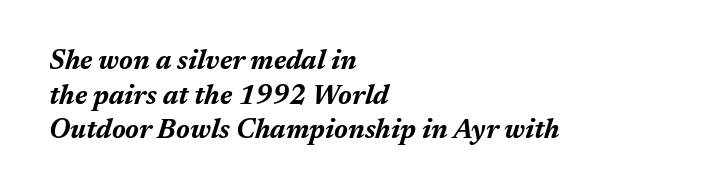
Horizontal bands of white between lines are of average thickness. Short note: letters normally spaced. Italic: yes, the glyphs are oblique. Compared with an ordinary text face, these strokes are far heavier — a full bold. Type without underlining.
